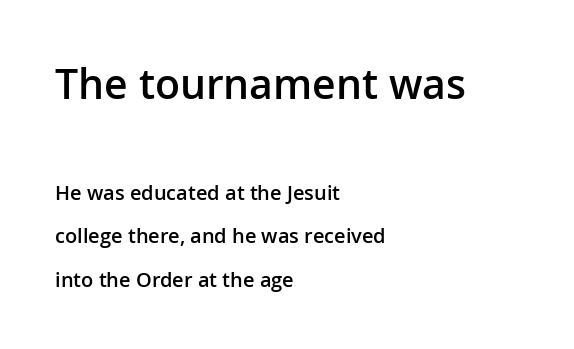
The image shows 41 px semibold sans-serif type, upright; set left-aligned, loose line spacing (2.19x), normal letter spacing, not underlined; the first (top) block is 2.05x larger; low stroke contrast and a medium x-height.
